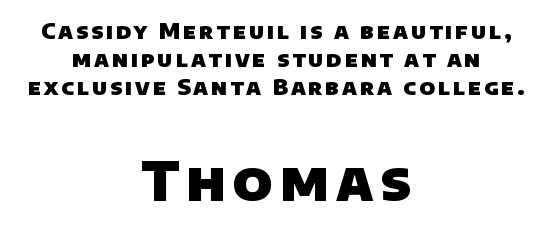
Q: Is the text bold? A: Yes.
Q: Is the typeface a serif or a sans-serif typeface? A: Sans-serif.
Q: Is the text underlined? A: No.
Q: How is the paragraph aligned? A: Centered.
Q: Is the spacing between lines tight, normal or loose? A: Normal.
Q: Which block of text is set in a larger size, the first (top) or the second (bottom)? A: The second (bottom) one.
Q: Width (condensed, normal, or wide)? A: Normal.
Q: Stroke contrast? A: Low.
Q: x-height? A: Large.
Q: Monospaced? A: No.
